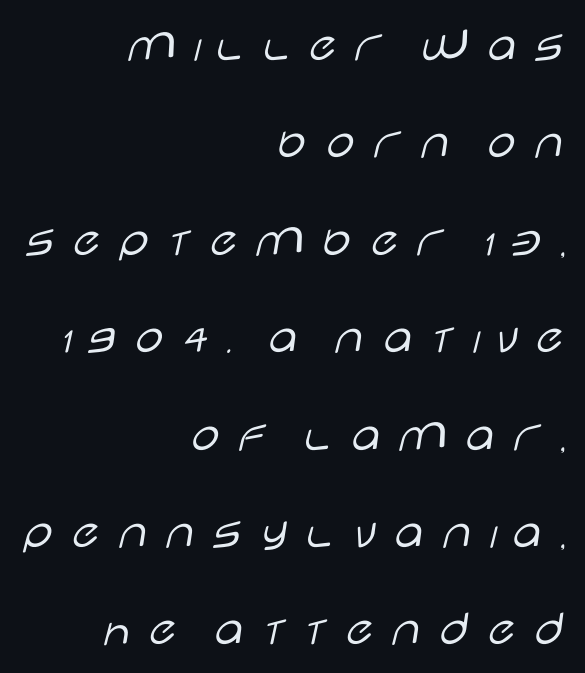
{"serif": "no", "bold": "no", "weight": "light", "width": "wide", "stroke_contrast": "low", "x_height": "large", "monospaced": "no", "underline": "no", "align": "right", "line_spacing": "loose", "line_spacing_ratio": 1.91, "letter_spacing": "wide", "letter_spacing_em": 0.23, "glyph_px": 51}
